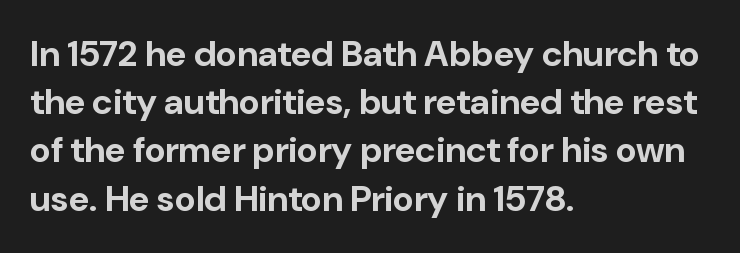
The image shows 36 px bold sans-serif type, upright; set left-aligned, normal line spacing (1.34x), normal letter spacing, not underlined; low stroke contrast and a medium x-height.
